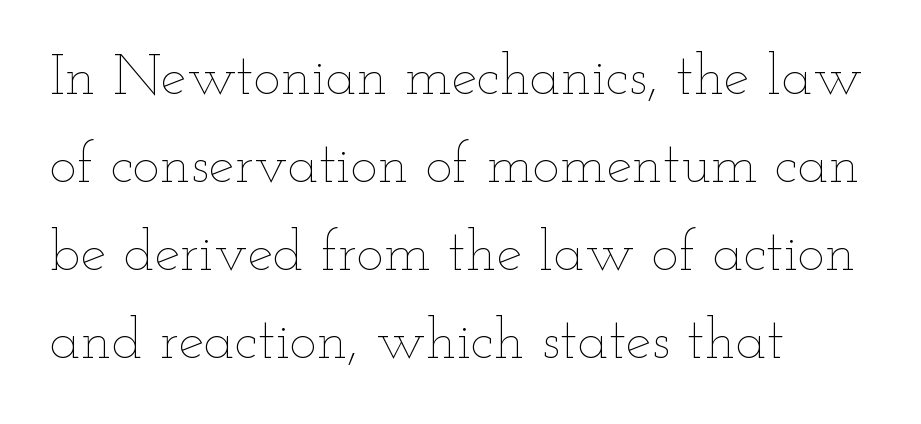
These lines are set flush left with a ragged right edge. Each new line begins a customary step beneath the previous one. Tall strokes in this sample are plumb rather than angled. Stroke thickness stays within the range of a standard reading face or lighter. Just letters on the line, the space beneath them empty.
